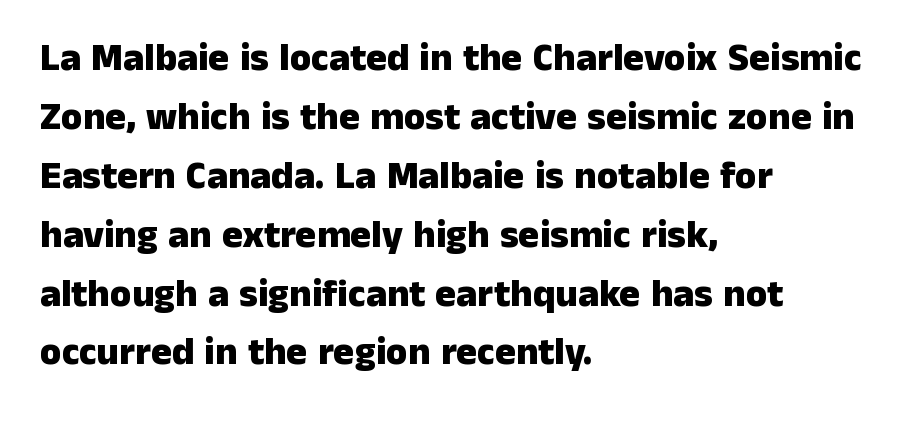
How would I describe the line gaps? Plain and ordinary. Here the designer chose a conventional face with non-uniform glyph widths. Alignment: flush left. Strokes here are thick enough to call this a true bold.
